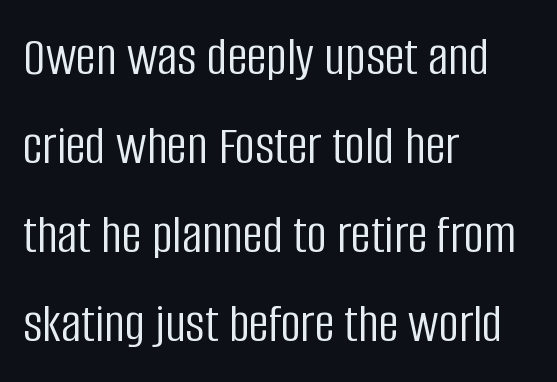
The image shows 56 px light, condensed sans-serif type, upright; set left-aligned, normal line spacing (1.59x), normal letter spacing, not underlined; low stroke contrast and a large x-height.
